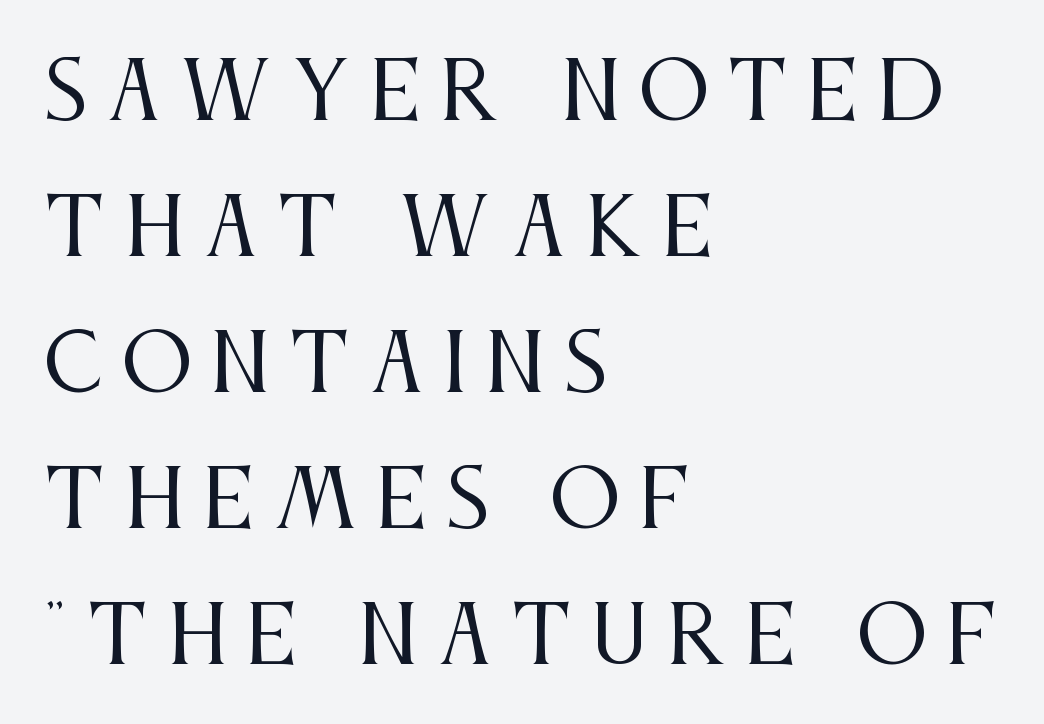
{"serif": "yes", "italic": "no", "bold": "no", "weight": "regular", "width": "condensed", "stroke_contrast": "medium", "x_height": "large", "monospaced": "no", "underline": "no", "align": "left", "line_spacing_ratio": 1.72, "letter_spacing": "wide", "letter_spacing_em": 0.24, "glyph_px": 79}
